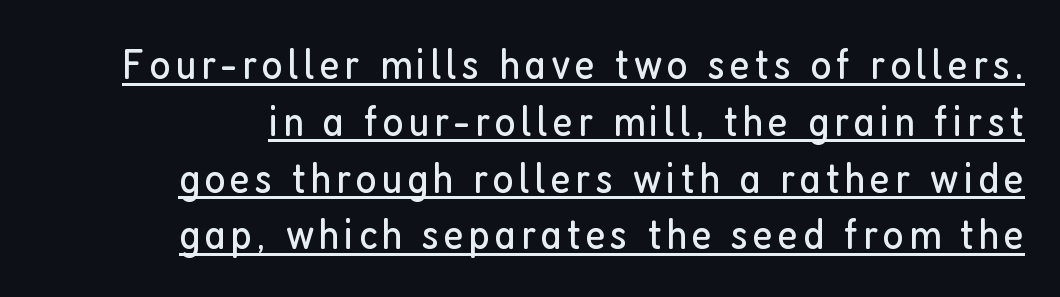
Q: Is the text bold? A: No.
Q: Is the text italic (slanted)? A: No, it is upright.
Q: Is the typeface a serif or a sans-serif typeface? A: Sans-serif.
Q: Is the text underlined? A: Yes.
Q: Is the spacing between lines tight, normal or loose? A: Normal.
Q: Width (condensed, normal, or wide)? A: Condensed.
Q: Stroke contrast? A: Low.
Q: x-height? A: Medium.
Q: Monospaced? A: No.
